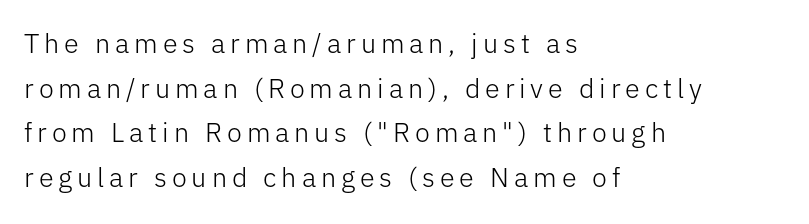
The image shows 27 px text type, upright; set left-aligned, normal line spacing (1.65x), not underlined.
